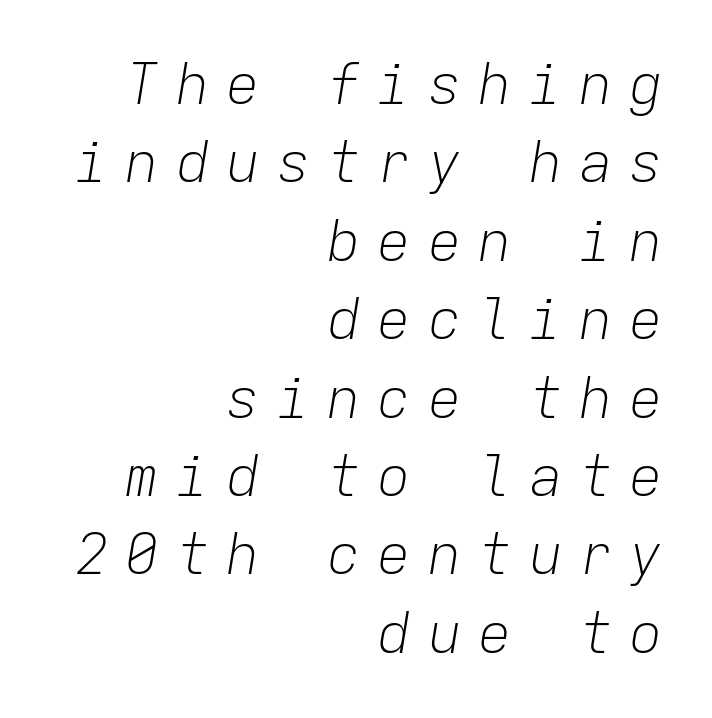
{"italic": "yes", "lean": "right", "slant_degrees": 9, "bold": "no", "weight": "light", "width": "normal", "stroke_contrast": "low", "x_height": "medium", "monospaced": "yes", "underline": "no", "align": "right", "line_spacing": "normal", "line_spacing_ratio": 1.4, "letter_spacing": "wide", "letter_spacing_em": 0.3, "glyph_px": 56}
